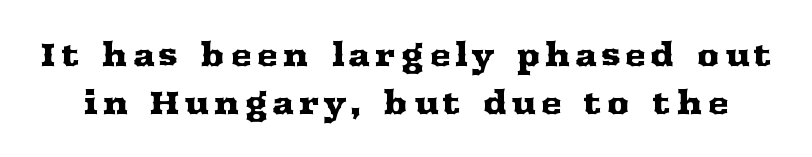
{"serif": "yes", "italic": "no", "width": "wide", "stroke_contrast": "medium", "x_height": "medium", "monospaced": "no", "underline": "no", "line_spacing": "normal", "line_spacing_ratio": 1.5, "glyph_px": 32}
